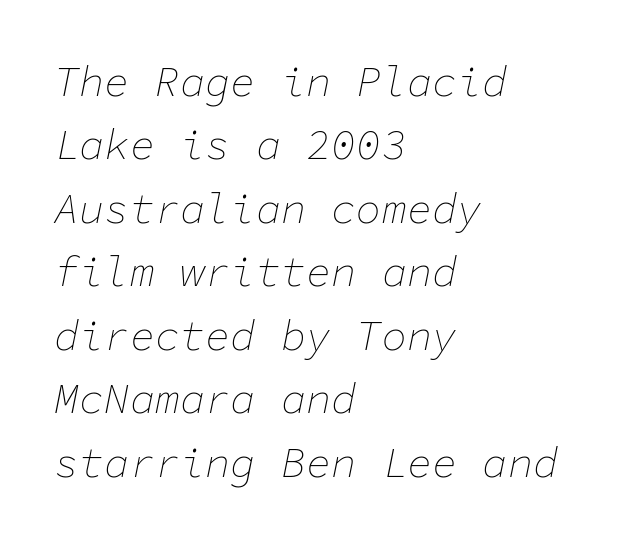
Q: Is the text bold? A: No.
Q: Is the text italic (slanted)? A: Yes, it leans right by about 11 degrees.
Q: Is the text underlined? A: No.
Q: How is the paragraph aligned? A: Left-aligned.
Q: Is the spacing between letters normal or unusually wide? A: Normal.
Q: Is the spacing between lines tight, normal or loose? A: Normal.
Q: Width (condensed, normal, or wide)? A: Normal.
Q: Stroke contrast? A: Low.
Q: x-height? A: Medium.
Q: Monospaced? A: Yes.
